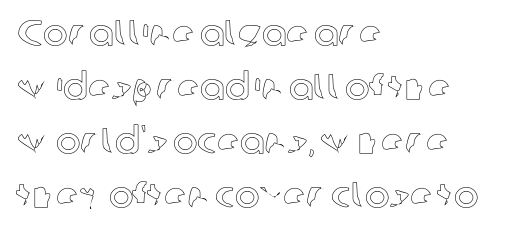
Q: Is the text italic (slanted)? A: No, it is upright.
Q: Is the text underlined? A: No.
Q: How is the paragraph aligned? A: Left-aligned.
Q: Is the spacing between letters normal or unusually wide? A: Normal.
Q: Is the spacing between lines tight, normal or loose? A: Normal.
Q: Width (condensed, normal, or wide)? A: Normal.
Q: x-height? A: Medium.
Q: Monospaced? A: No.
